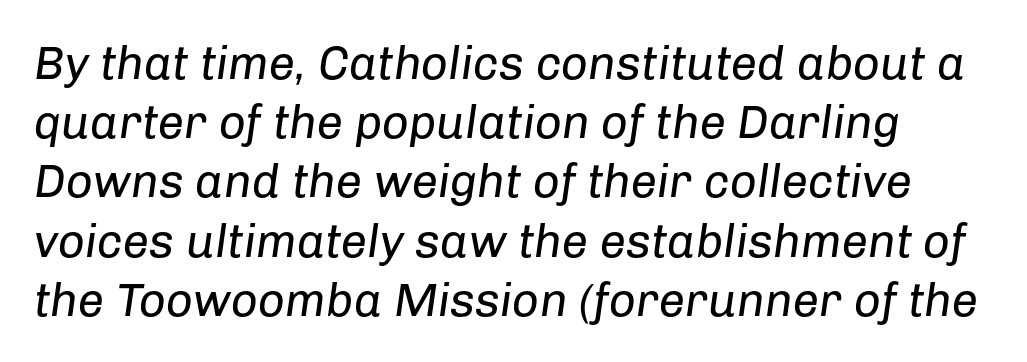
Q: Is the text bold? A: No.
Q: Is the text italic (slanted)? A: Yes, it leans right by about 8 degrees.
Q: Is the text underlined? A: No.
Q: Is the spacing between letters normal or unusually wide? A: Normal.
Q: Is the spacing between lines tight, normal or loose? A: Normal.
Q: Width (condensed, normal, or wide)? A: Normal.
Q: Stroke contrast? A: Low.
Q: x-height? A: Medium.
Q: Monospaced? A: No.
